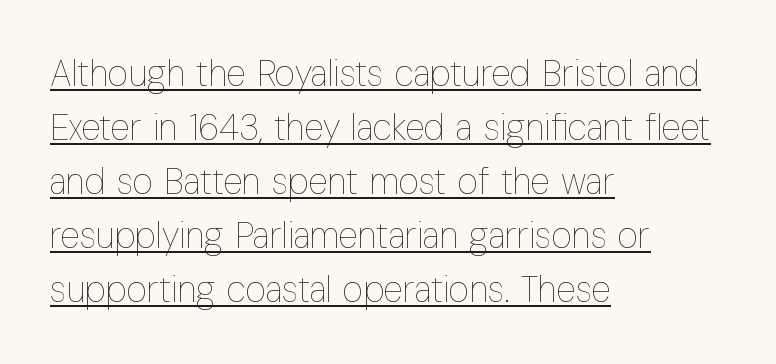
{"italic": "no", "bold": "no", "weight": "thin", "width": "condensed", "stroke_contrast": "low", "x_height": "medium", "monospaced": "no", "underline": "yes", "align": "left", "line_spacing": "normal", "line_spacing_ratio": 1.5, "letter_spacing": "normal", "letter_spacing_em": 0.0, "glyph_px": 36}
